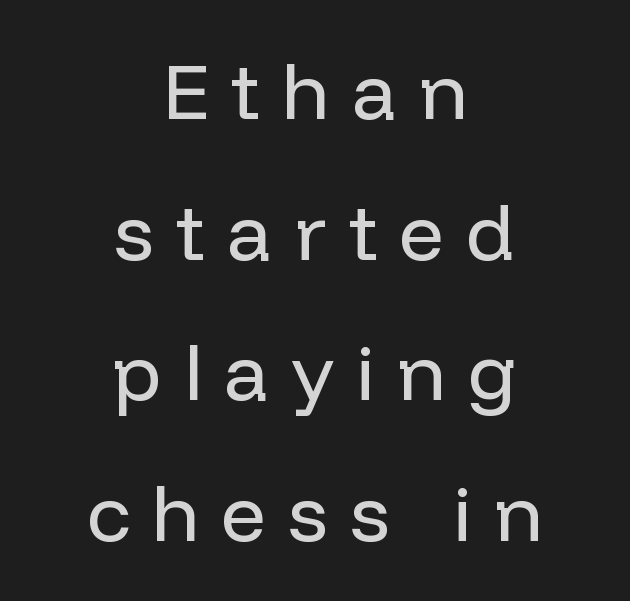
{"serif": "no", "italic": "no", "bold": "no", "weight": "regular", "width": "normal", "stroke_contrast": "low", "x_height": "medium", "monospaced": "no", "underline": "no", "align": "center", "line_spacing_ratio": 1.78, "letter_spacing": "wide", "letter_spacing_em": 0.28, "glyph_px": 79}
